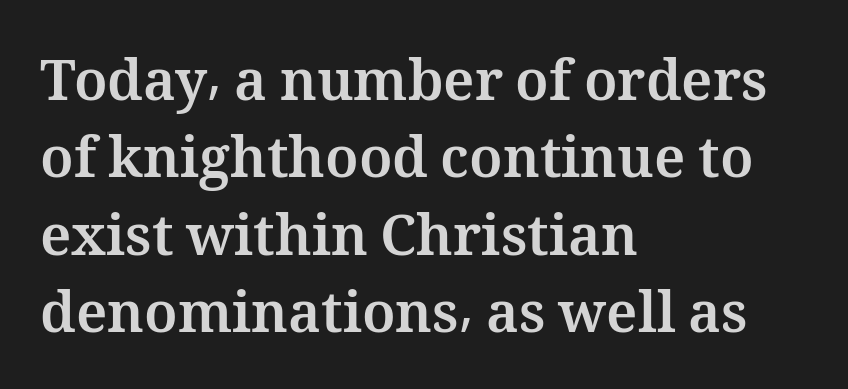
Q: Is the text bold? A: Yes.
Q: Is the text italic (slanted)? A: No, it is upright.
Q: Is the text underlined? A: No.
Q: How is the paragraph aligned? A: Left-aligned.
Q: Is the spacing between letters normal or unusually wide? A: Normal.
Q: Is the spacing between lines tight, normal or loose? A: Normal.
Q: Width (condensed, normal, or wide)? A: Normal.
Q: Stroke contrast? A: Medium.
Q: x-height? A: Medium.
Q: Monospaced? A: No.
